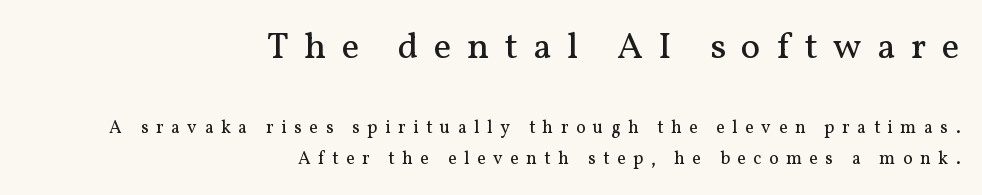
Q: Is the text bold? A: No.
Q: Is the text italic (slanted)? A: No, it is upright.
Q: Is the typeface a serif or a sans-serif typeface? A: Serif.
Q: Is the text underlined? A: No.
Q: How is the paragraph aligned? A: Right-aligned.
Q: Is the spacing between letters normal or unusually wide? A: Unusually wide.
Q: Which block of text is set in a larger size, the first (top) or the second (bottom)? A: The first (top) one.
Q: Width (condensed, normal, or wide)? A: Normal.
Q: Stroke contrast? A: Medium.
Q: x-height? A: Medium.
Q: Monospaced? A: No.
